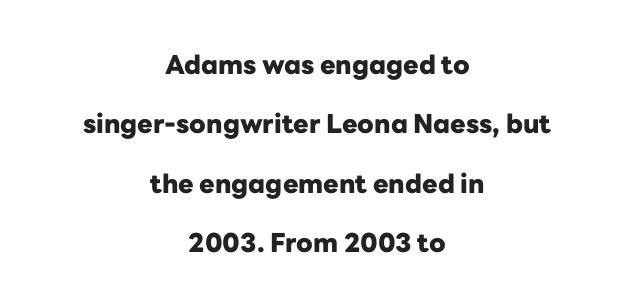
Only glyphs here, with clear space below each row. The strokes are fattened all the way to bold. Default kerning and tracking; the words read as compact shapes. Baseline-to-baseline distance is far greater than the letter height. The text block is weighted toward neither margin, spreading evenly from the middle.
